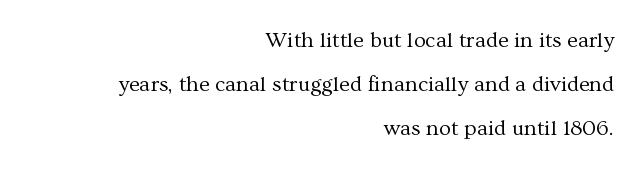
No heavy texture on the line: the type isn't bold. Short note: letters normally spaced. This is roman type, the default non-slanted kind. What's the leading like? Stretched, with rows far apart. The text block is weighted toward the right margin, trailing off unevenly leftward. Only glyphs here, with clear space below each row.
